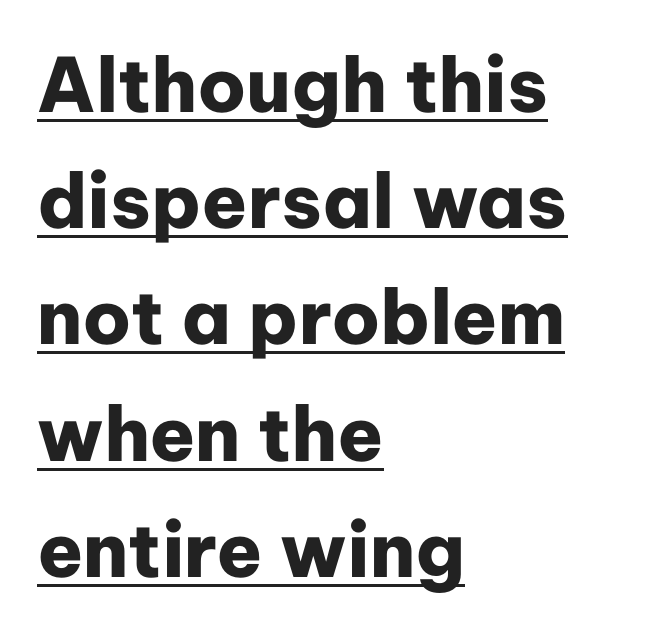
{"serif": "no", "italic": "no", "bold": "yes", "weight": "heavy", "width": "normal", "stroke_contrast": "low", "x_height": "medium", "monospaced": "no", "underline": "yes", "align": "left", "line_spacing": "normal", "line_spacing_ratio": 1.55, "letter_spacing": "normal", "letter_spacing_em": 0.0, "glyph_px": 75}
